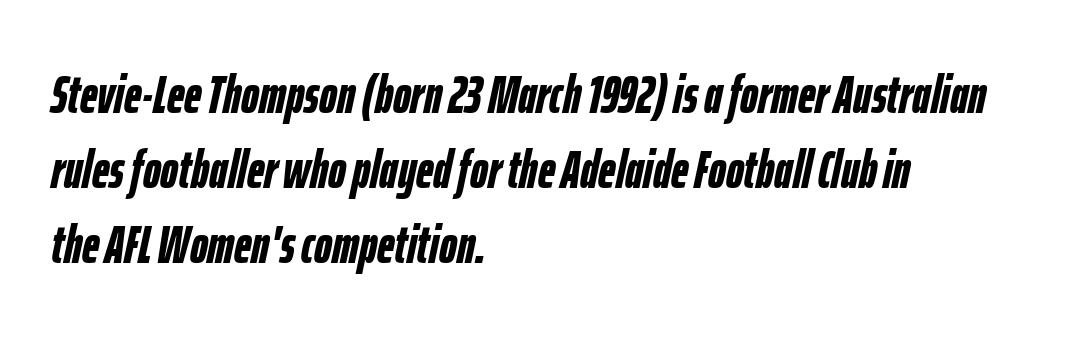
Italic? Definitely — the glyphs are oblique. The strokes are fattened all the way to bold. A typesetter would call this proportional, since set widths differ per character. If you drew a ruler down the left edge, every line would touch it. Regular leading.
